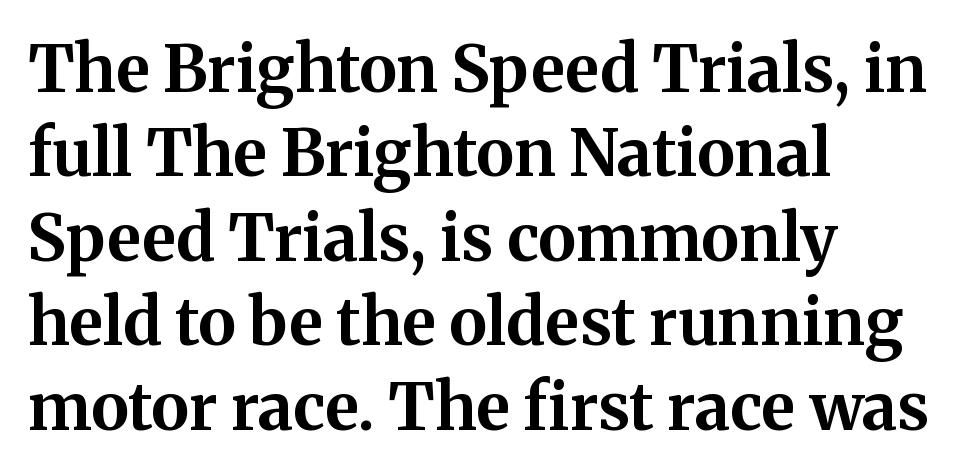
The image shows 65 px bold serif type, upright; set left-aligned, normal line spacing (1.3x), normal letter spacing, not underlined; medium stroke contrast and a medium x-height.
